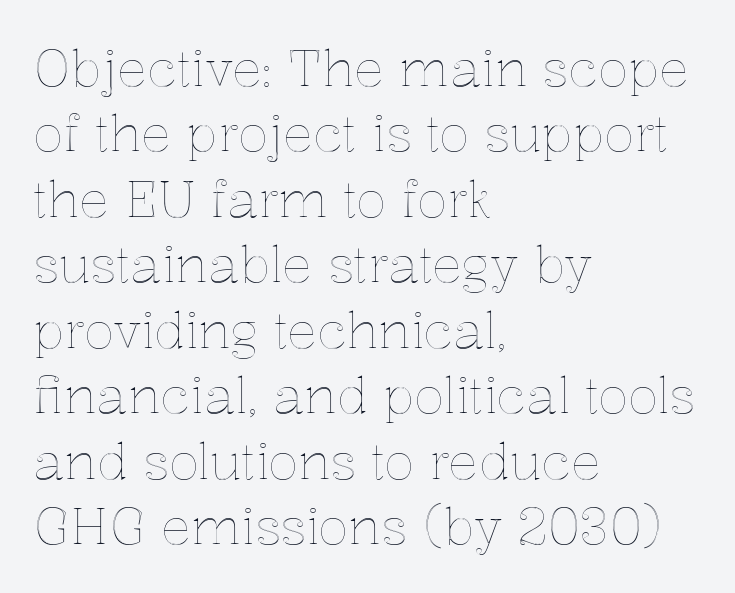
Compared with typical body copy, the letter spacing here is the same. Do the characters align in a grid? No, the font is proportional. Notice how the stems are strictly vertical — no italics here. Descenders are the only things crossing below the line. Regular leading.
